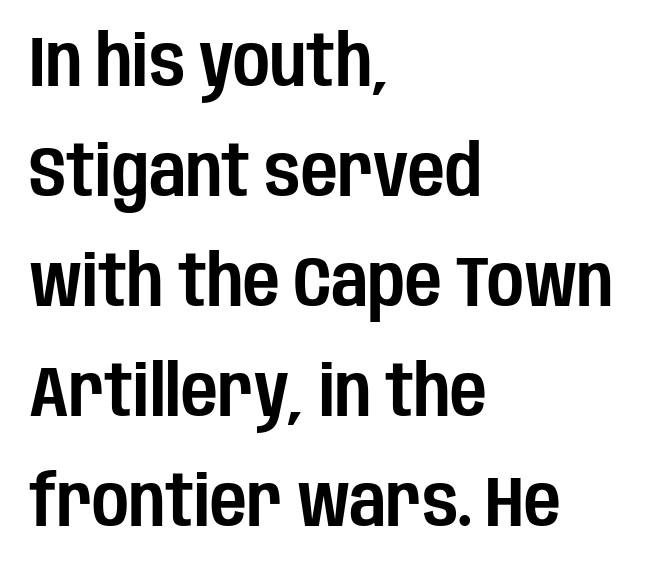
The image shows 71 px condensed sans-serif type, upright; set left-aligned, normal line spacing (1.55x), normal letter spacing, not underlined; low stroke contrast and a large x-height.
